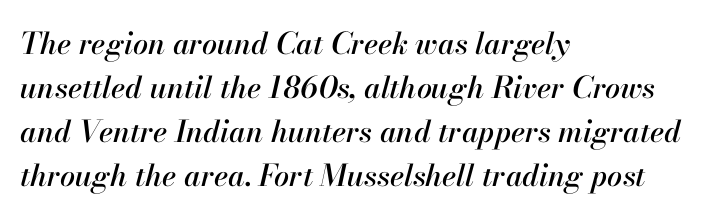
Q: Is the text italic (slanted)? A: Yes, it leans right by about 13 degrees.
Q: Is the text underlined? A: No.
Q: How is the paragraph aligned? A: Left-aligned.
Q: Is the spacing between letters normal or unusually wide? A: Normal.
Q: Is the spacing between lines tight, normal or loose? A: Normal.
Q: Width (condensed, normal, or wide)? A: Normal.
Q: Stroke contrast? A: High.
Q: x-height? A: Small.
Q: Monospaced? A: No.
